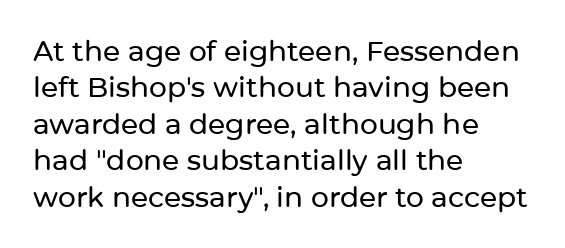
{"serif": "no", "italic": "no", "width": "normal", "stroke_contrast": "low", "x_height": "medium", "monospaced": "no", "underline": "no", "align": "left", "line_spacing": "normal", "line_spacing_ratio": 1.3, "letter_spacing": "normal", "letter_spacing_em": 0.0, "glyph_px": 28}
